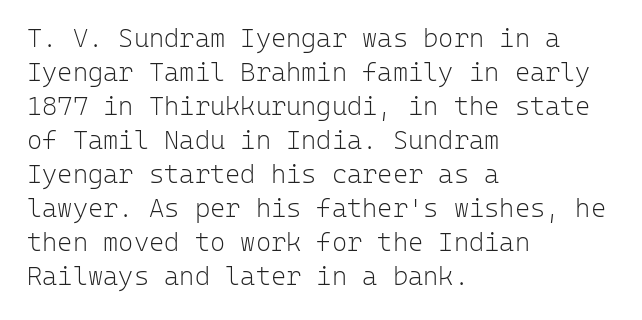
The image shows 26 px text type, upright; set left-aligned, normal line spacing (1.31x), normal letter spacing, not underlined.
